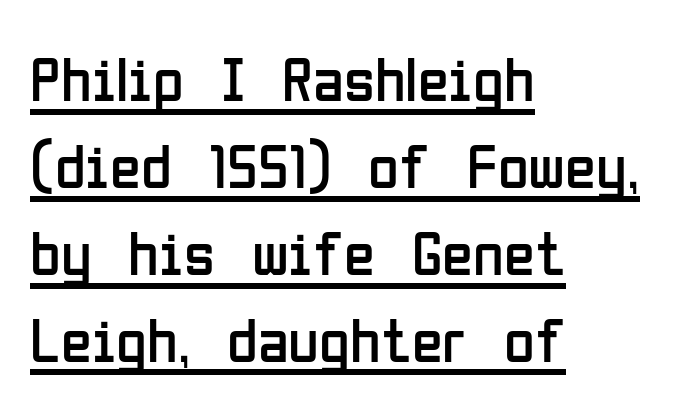
The image shows 63 px regular-weight, condensed sans-serif type, upright; set left-aligned, normal line spacing (1.38x), normal letter spacing, underlined; low stroke contrast and a medium x-height.
